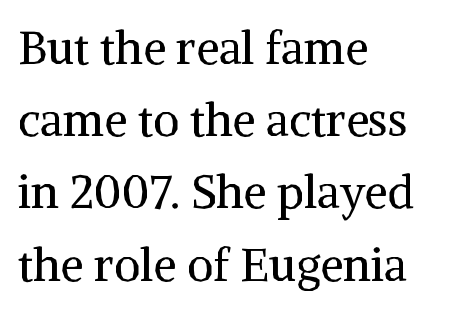
The image shows 46 px regular-weight serif type, upright; set left-aligned, normal line spacing (1.57x), normal letter spacing, not underlined; medium stroke contrast and a medium x-height.
